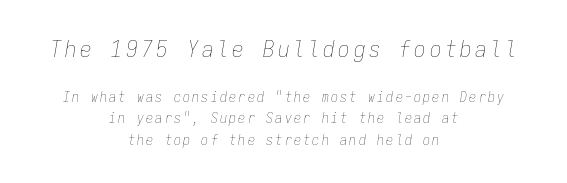
Regular leading. Which margin do the lines hug? Neither — every line sits in the middle. A typesetter would mark this as italic. Has an underline been added? It has not. If you squint, the top block still reads clearly — it's the larger of the two.
